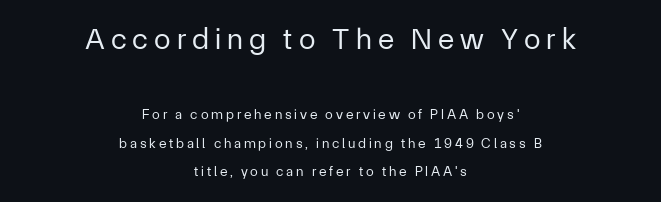
The image shows 30 px regular-weight sans-serif type, upright; set centered, loose line spacing (2.04x), unusually wide letter spacing (+0.2 em), not underlined; the first (top) block is 2.14x larger; low stroke contrast and a medium x-height.
